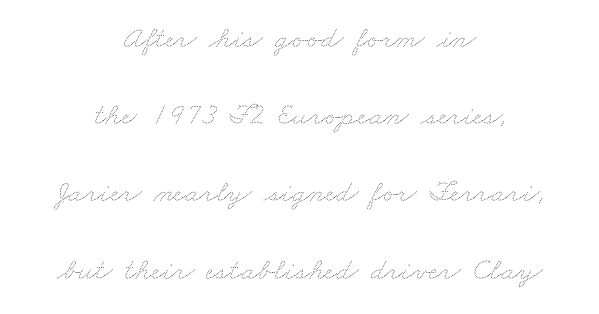
The image shows 31 px thin, wide type; set centered, loose line spacing (2.49x), normal letter spacing, not underlined; medium stroke contrast and a small x-height.
